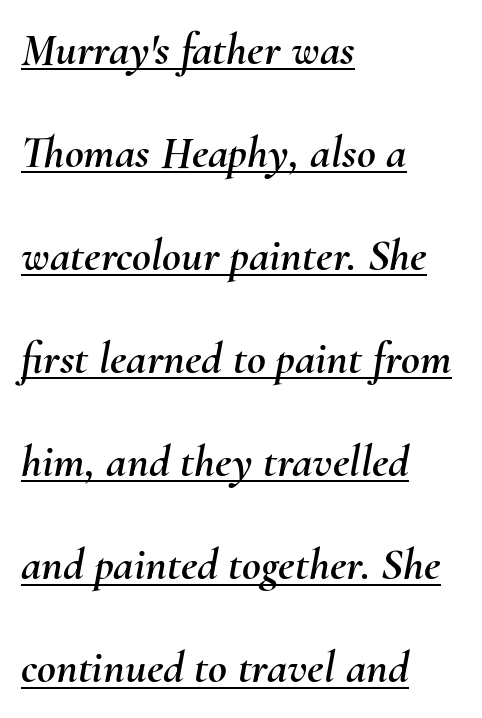
Q: Is the text italic (slanted)? A: Yes, it leans right by about 10 degrees.
Q: Is the text underlined? A: Yes.
Q: How is the paragraph aligned? A: Left-aligned.
Q: Is the spacing between letters normal or unusually wide? A: Normal.
Q: Is the spacing between lines tight, normal or loose? A: Loose.
Q: Width (condensed, normal, or wide)? A: Normal.
Q: Stroke contrast? A: Medium.
Q: x-height? A: Small.
Q: Monospaced? A: No.
